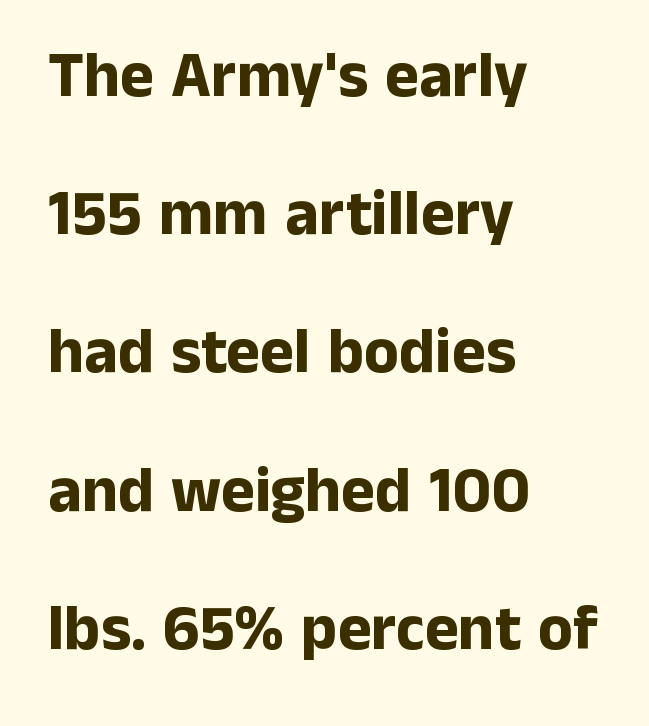
Words appear dense and cohesive because spacing is normal. Nope, no serifs anywhere on these letters. Notice how thick the strokes are: this is what a full bold looks like. If you drew a line through each stem, it would be perfectly vertical. Is the block centered? No — it sits flush against the left margin. The vertical gap from one line to the next is large.
